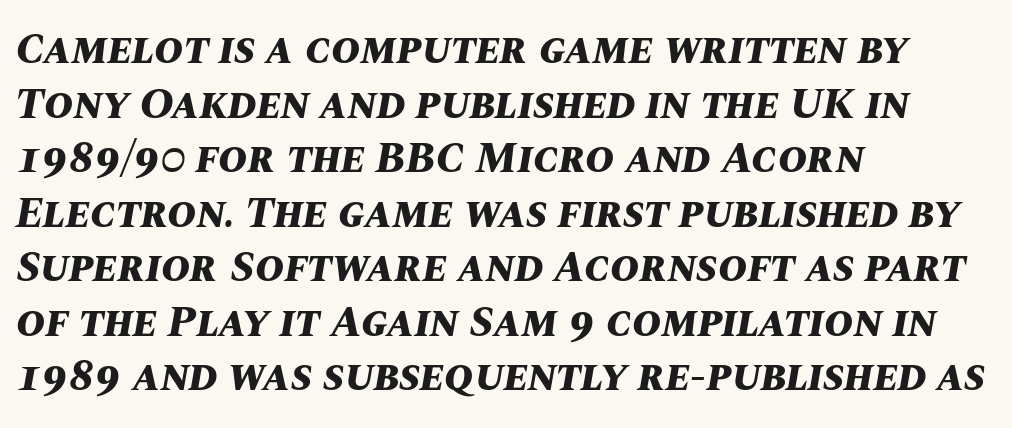
{"italic": "yes", "lean": "right", "slant_degrees": 10, "bold": "yes", "weight": "bold", "width": "normal", "stroke_contrast": "medium", "x_height": "large", "monospaced": "no", "underline": "no", "align": "left", "line_spacing_ratio": 1.24, "letter_spacing": "normal", "letter_spacing_em": 0.0, "glyph_px": 44}
